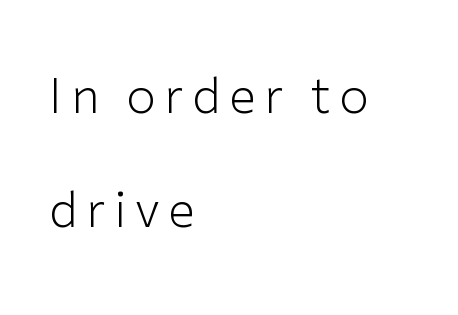
{"serif": "no", "italic": "no", "bold": "no", "weight": "light", "width": "normal", "stroke_contrast": "low", "x_height": "medium", "monospaced": "no", "underline": "no", "align": "left", "line_spacing": "loose", "line_spacing_ratio": 2.38, "glyph_px": 48}
